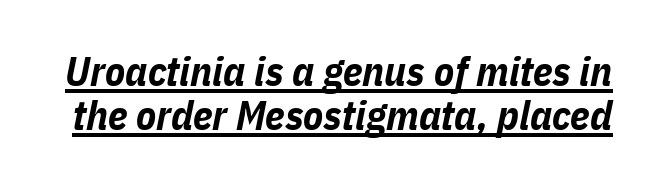
The image shows 41 px bold, condensed type, italic (leaning right); set tight line spacing (1.07x), normal letter spacing, underlined; low stroke contrast and a medium x-height.
